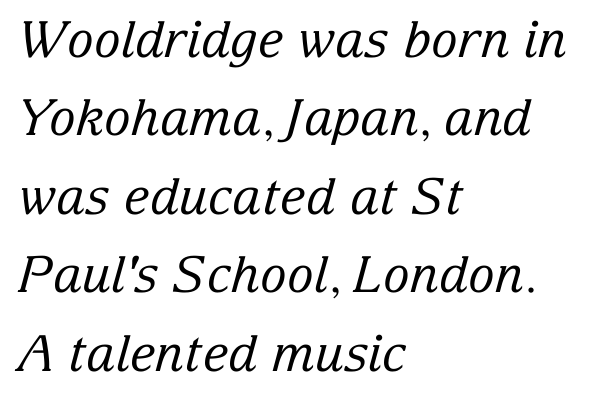
Q: Is the text bold? A: No.
Q: Is the text italic (slanted)? A: Yes, it leans right by about 15 degrees.
Q: Is the typeface a serif or a sans-serif typeface? A: Serif.
Q: Is the text underlined? A: No.
Q: How is the paragraph aligned? A: Left-aligned.
Q: Is the spacing between letters normal or unusually wide? A: Normal.
Q: Is the spacing between lines tight, normal or loose? A: Normal.
Q: Width (condensed, normal, or wide)? A: Normal.
Q: Stroke contrast? A: Low.
Q: x-height? A: Medium.
Q: Monospaced? A: No.
